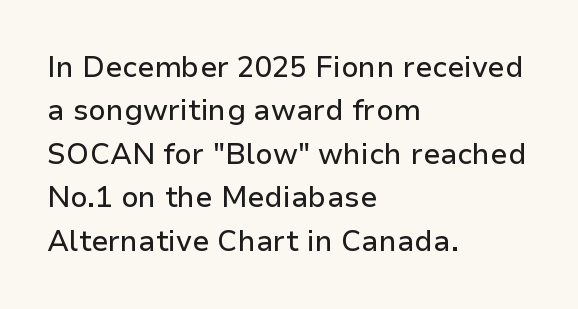
{"serif": "no", "italic": "no", "width": "normal", "stroke_contrast": "low", "x_height": "medium", "monospaced": "no", "underline": "no", "align": "left", "line_spacing": "normal", "line_spacing_ratio": 1.5, "letter_spacing": "normal", "letter_spacing_em": 0.0, "glyph_px": 29}
